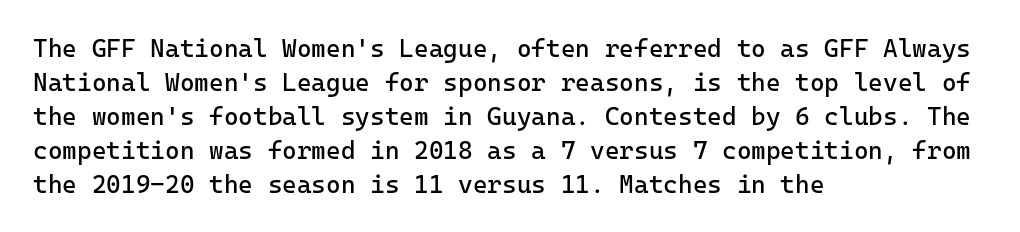
{"italic": "no", "bold": "no", "underline": "no", "align": "left", "line_spacing": "normal", "line_spacing_ratio": 1.36, "letter_spacing": "normal", "letter_spacing_em": 0.0, "glyph_px": 25}
